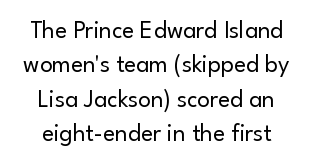
Posture: vertical. Students, note that the glyphs here touch the page at normal intervals. The line-height multiplier appears to be the usual default. Type without underlining.
